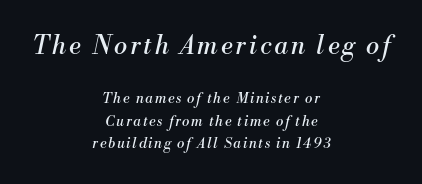
The image shows 25 px text type, italic (leaning right); set centered, normal line spacing (1.61x), not underlined; the first (top) block is 1.79x larger.
